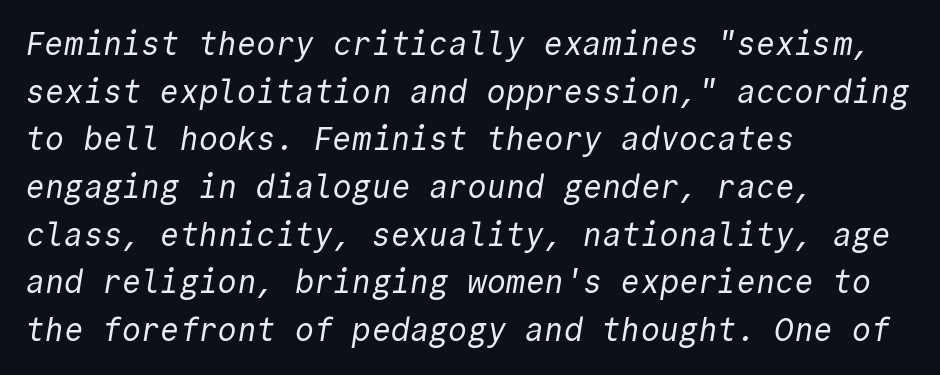
Regular leading. The passage shown is typed in a monospace face where columns stay perfectly aligned. This rendering employs a face without finishing strokes, i.e., a sans-serif. Is the block centered? No — it sits flush against the left margin. Is this a heavy cut? Hardly; it is regular or lighter. Nobody touched the tracking dial on this one.
